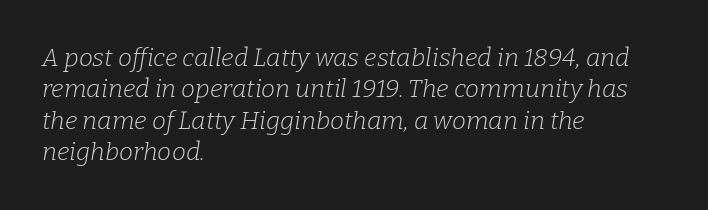
{"italic": "yes", "lean": "right", "slant_degrees": 9, "bold": "no", "underline": "no", "align": "left", "line_spacing": "normal", "line_spacing_ratio": 1.26, "letter_spacing": "normal", "letter_spacing_em": 0.0, "glyph_px": 25}
